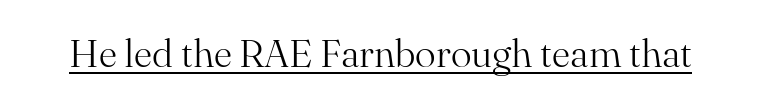
A light-to-regular cut is what we see here. Note the varied advance widths — an 'i' is clearly narrower than an 'm'. The specimen reads as upright at a glance. In designer terms, the underline attribute is active on this setting.
